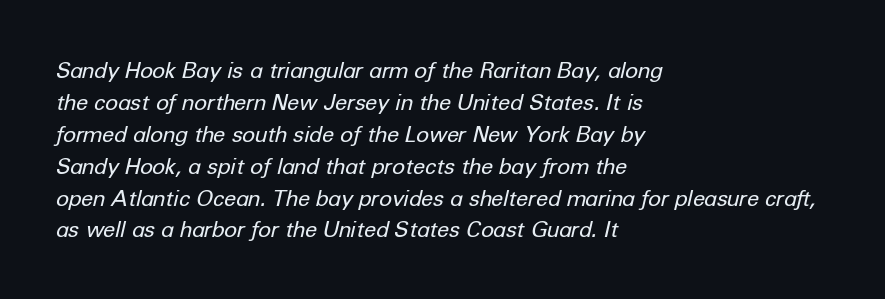
The image shows 22 px text type, italic (leaning right); set left-aligned, normal line spacing (1.45x), normal letter spacing, not underlined.
